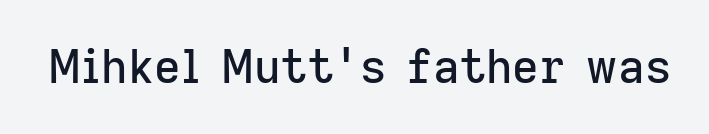
The image shows 46 px sans-serif type, upright; set normal letter spacing, not underlined; low stroke contrast and a medium x-height.
